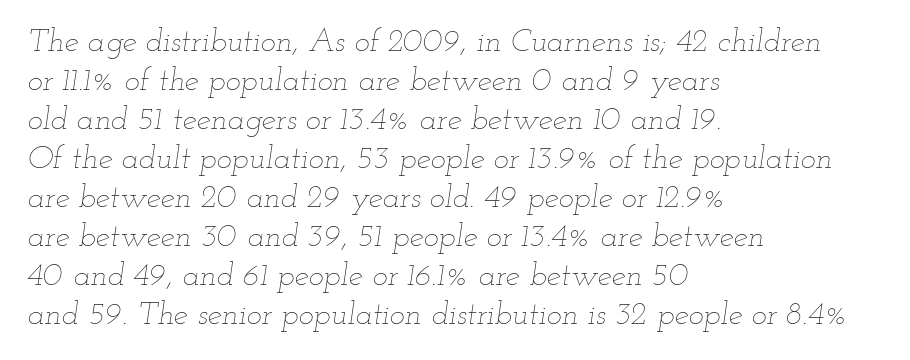
The image shows 32 px thin, wide type, italic (leaning right); set left-aligned, line spacing 1.22x, normal letter spacing, not underlined; low stroke contrast and a small x-height.
